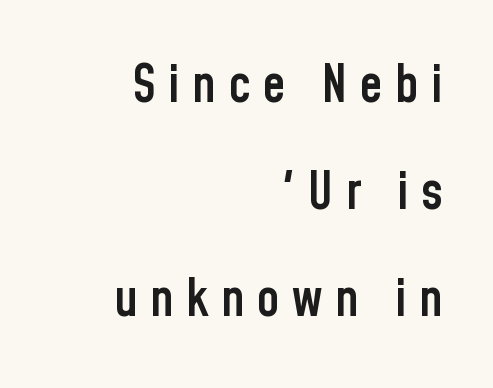
Is the type bold? Partly — it's a semibold, heavier than regular but not fully bold. Students, note that the glyphs here are deliberately spaced far apart. Is this a fixed-width face? No — the glyphs have proportional, varying widths. If you drew a line through each stem, it would be perfectly vertical.
